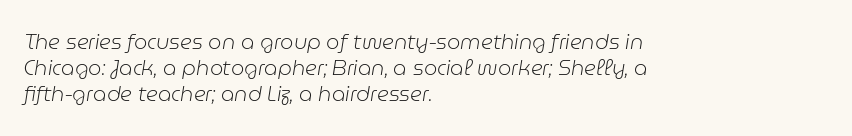
{"italic": "yes", "lean": "right", "slant_degrees": 9, "bold": "no", "underline": "no", "align": "left", "line_spacing": "normal", "line_spacing_ratio": 1.25, "letter_spacing": "normal", "letter_spacing_em": 0.0, "glyph_px": 21}
